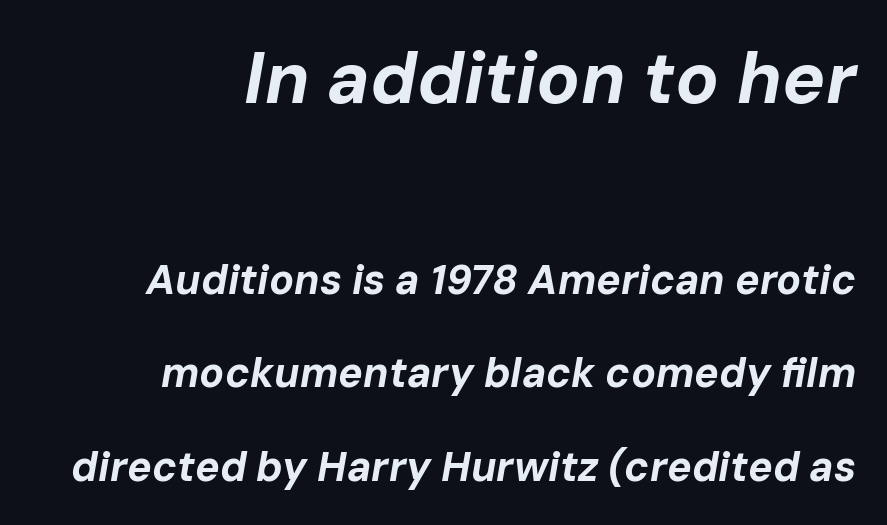
Q: Is the text bold? A: Yes.
Q: Is the text italic (slanted)? A: Yes, it leans right by about 10 degrees.
Q: Is the text underlined? A: No.
Q: How is the paragraph aligned? A: Right-aligned.
Q: Is the spacing between letters normal or unusually wide? A: Normal.
Q: Is the spacing between lines tight, normal or loose? A: Loose.
Q: Which block of text is set in a larger size, the first (top) or the second (bottom)? A: The first (top) one.
Q: Width (condensed, normal, or wide)? A: Normal.
Q: Stroke contrast? A: Low.
Q: x-height? A: Medium.
Q: Monospaced? A: No.
